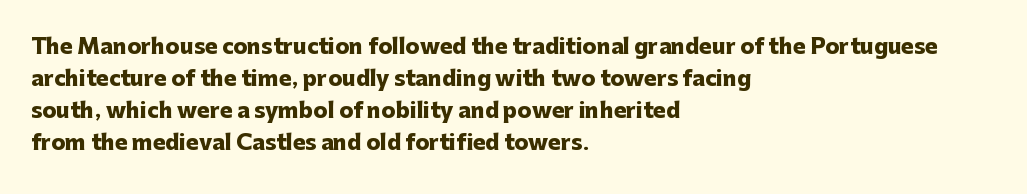
The image shows 21 px bold type, upright; set left-aligned, normal line spacing (1.53x), normal letter spacing, not underlined.
